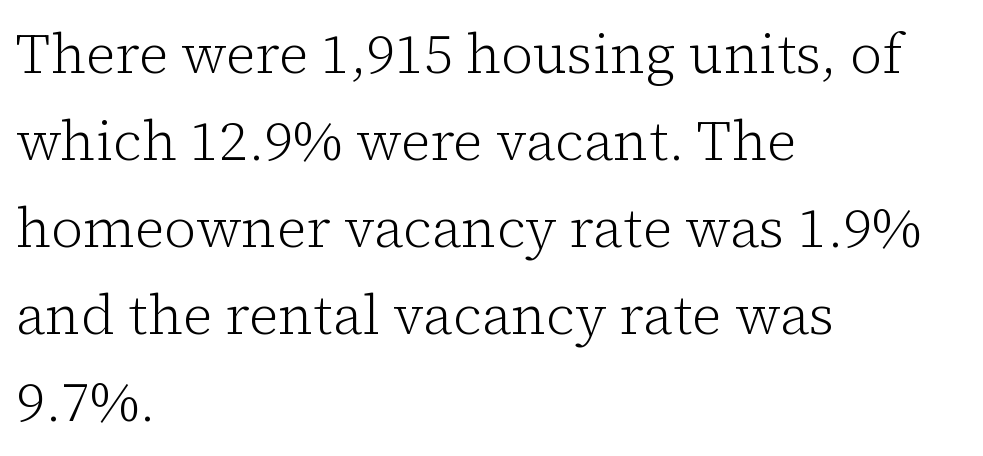
Q: Is the text bold? A: No.
Q: Is the text italic (slanted)? A: No, it is upright.
Q: Is the typeface a serif or a sans-serif typeface? A: Serif.
Q: Is the text underlined? A: No.
Q: How is the paragraph aligned? A: Left-aligned.
Q: Is the spacing between letters normal or unusually wide? A: Normal.
Q: Is the spacing between lines tight, normal or loose? A: Normal.
Q: Width (condensed, normal, or wide)? A: Normal.
Q: Stroke contrast? A: Low.
Q: x-height? A: Medium.
Q: Monospaced? A: No.
